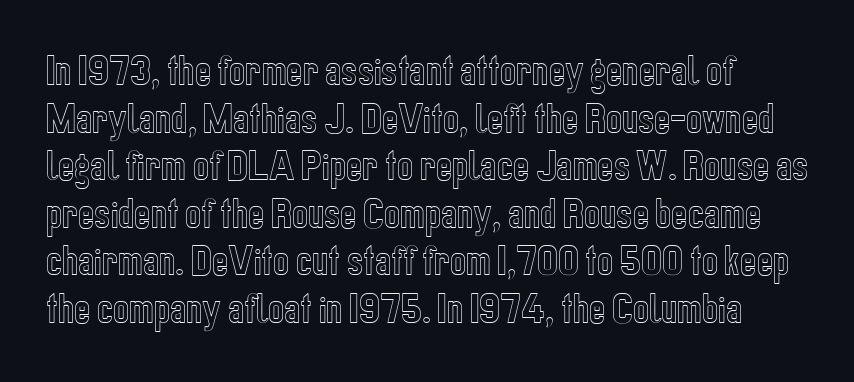
The designer left line spacing at the default. Each letter keeps its own natural width here, so spacing adapts to shape. The horizontal fit of the characters is conventional and even. Plain, unruled lines of type.
